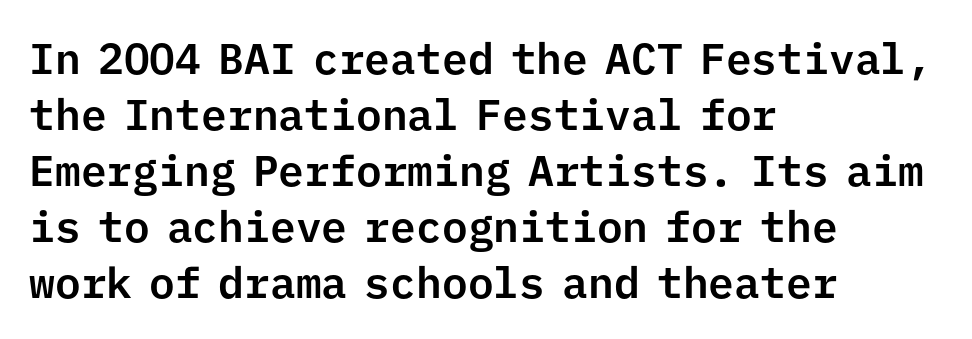
Q: Is the text italic (slanted)? A: No, it is upright.
Q: Is the typeface a serif or a sans-serif typeface? A: Sans-serif.
Q: Is the text underlined? A: No.
Q: How is the paragraph aligned? A: Left-aligned.
Q: Is the spacing between letters normal or unusually wide? A: Normal.
Q: Is the spacing between lines tight, normal or loose? A: Normal.
Q: Width (condensed, normal, or wide)? A: Normal.
Q: Stroke contrast? A: Low.
Q: x-height? A: Medium.
Q: Monospaced? A: Yes.
